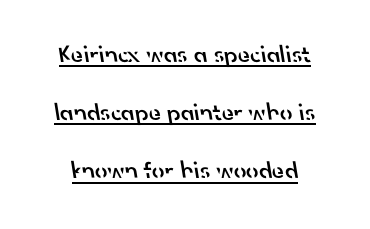
{"bold": "semi", "underline": "yes", "line_spacing": "loose", "line_spacing_ratio": 2.33, "letter_spacing": "normal", "letter_spacing_em": 0.0, "glyph_px": 25}
